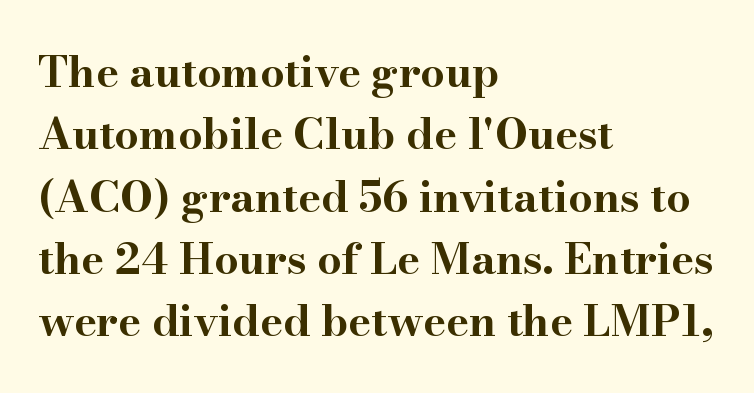
Leftover space on each line is placed entirely after the last word. The letters advance in unequal steps, a hallmark of proportional type. Each letter's strokes conclude with small projecting serifs. Only glyphs here, with clear space below each row.
